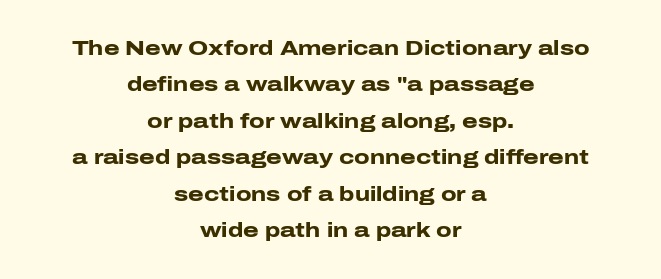
{"italic": "no", "bold": "yes", "underline": "no", "align": "center", "line_spacing_ratio": 1.82, "letter_spacing": "normal", "letter_spacing_em": 0.0, "glyph_px": 20}
